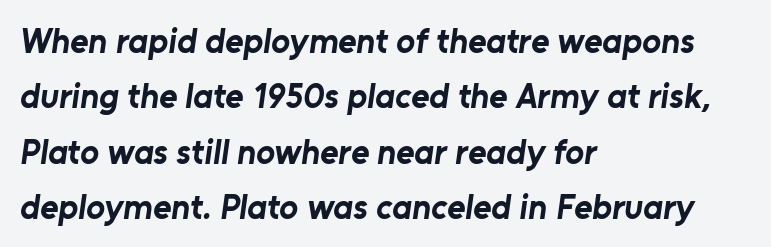
The image shows 35 px bold sans-serif type; set left-aligned, normal line spacing (1.58x), normal letter spacing, not underlined; low stroke contrast and a medium x-height.
